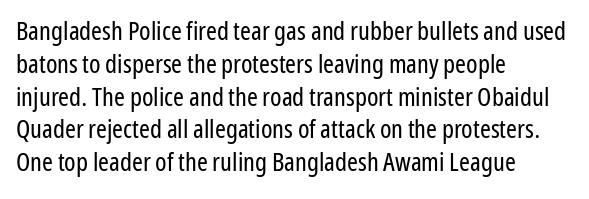
{"italic": "no", "bold": "no", "underline": "no", "align": "left", "line_spacing": "normal", "line_spacing_ratio": 1.26, "letter_spacing": "normal", "letter_spacing_em": 0.0, "glyph_px": 26}
